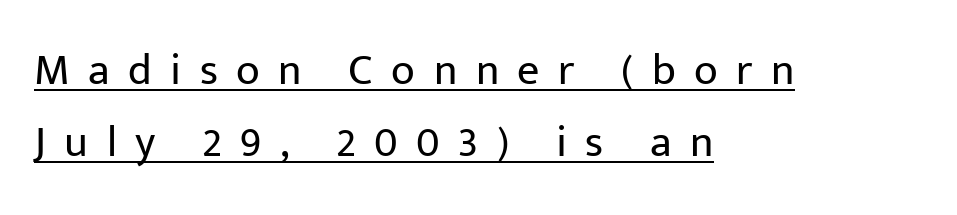
{"serif": "no", "italic": "no", "bold": "no", "weight": "regular", "width": "normal", "stroke_contrast": "low", "x_height": "medium", "monospaced": "no", "underline": "yes", "align": "left", "line_spacing": "normal", "line_spacing_ratio": 1.64, "letter_spacing": "wide", "letter_spacing_em": 0.42, "glyph_px": 44}
